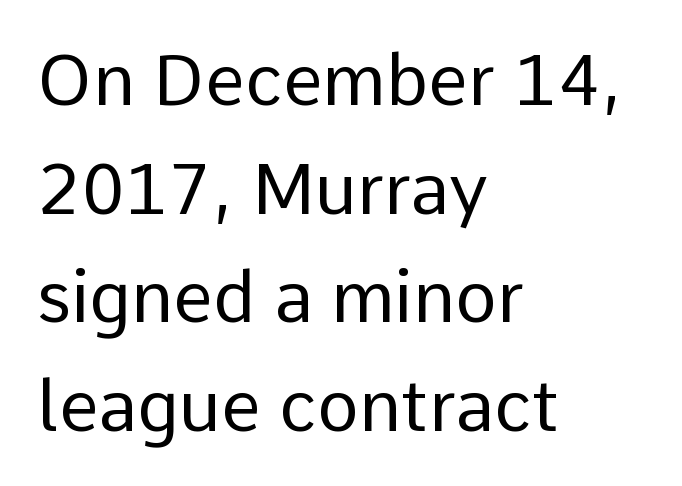
Q: Is the text bold? A: No.
Q: Is the text italic (slanted)? A: No, it is upright.
Q: Is the typeface a serif or a sans-serif typeface? A: Sans-serif.
Q: Is the text underlined? A: No.
Q: How is the paragraph aligned? A: Left-aligned.
Q: Is the spacing between letters normal or unusually wide? A: Normal.
Q: Is the spacing between lines tight, normal or loose? A: Normal.
Q: Width (condensed, normal, or wide)? A: Normal.
Q: Stroke contrast? A: Low.
Q: x-height? A: Medium.
Q: Monospaced? A: No.
